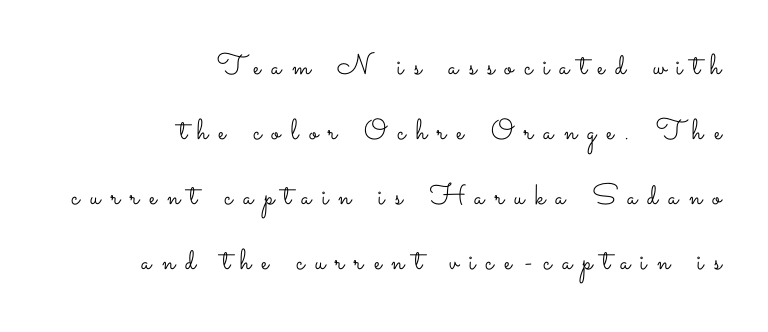
Q: Is the text bold? A: No.
Q: Is the text italic (slanted)? A: Yes.
Q: Is the text underlined? A: No.
Q: How is the paragraph aligned? A: Right-aligned.
Q: Is the spacing between letters normal or unusually wide? A: Unusually wide.
Q: Is the spacing between lines tight, normal or loose? A: Loose.
Q: Width (condensed, normal, or wide)? A: Wide.
Q: Stroke contrast? A: Low.
Q: x-height? A: Small.
Q: Monospaced? A: No.
